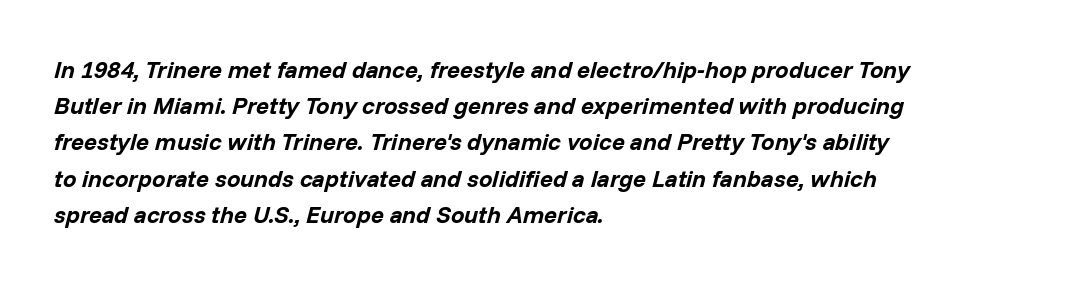
Q: Is the text bold? A: Yes.
Q: Is the text italic (slanted)? A: Yes, it leans right by about 14 degrees.
Q: Is the text underlined? A: No.
Q: How is the paragraph aligned? A: Left-aligned.
Q: Is the spacing between letters normal or unusually wide? A: Normal.
Q: Is the spacing between lines tight, normal or loose? A: Normal.
